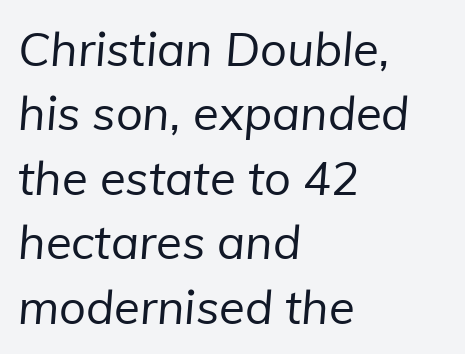
This sample uses a sans-serif face. Horizontally, the lines are justified to the leading edge only. Has an underline been added? It has not. In terms of leading, this rendering sits right in the middle. The typeface has the unassuming heft of standard copy or less.
